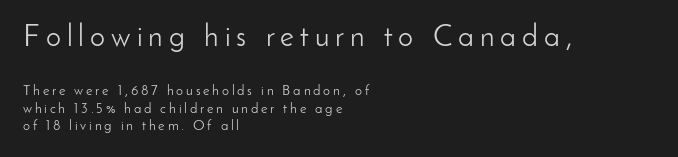
{"serif": "no", "italic": "no", "bold": "no", "weight": "light", "width": "normal", "stroke_contrast": "low", "x_height": "small", "monospaced": "no", "underline": "no", "align": "left", "line_spacing_ratio": 1.24, "letter_spacing": "wide", "letter_spacing_em": 0.2, "larger_block": "first", "size_ratio": 2.14, "glyph_px": 30}
